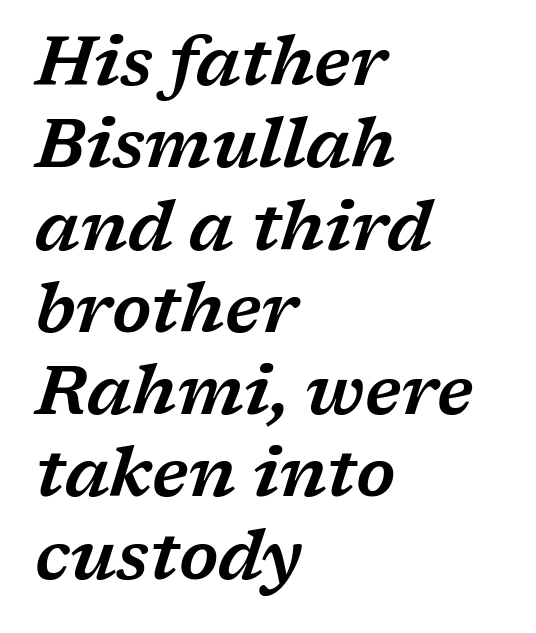
The image shows 68 px wide serif type, italic (leaning right); set left-aligned, line spacing 1.21x, normal letter spacing, not underlined; low stroke contrast and a medium x-height.
